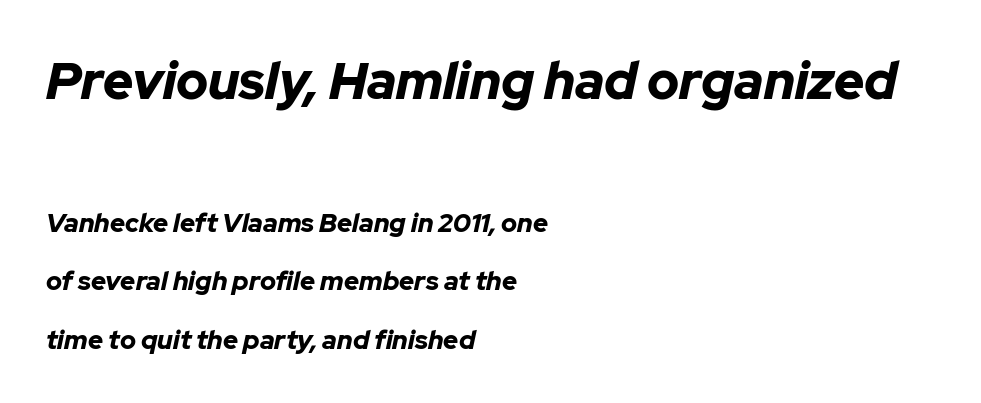
{"italic": "yes", "lean": "right", "slant_degrees": 12, "bold": "yes", "weight": "bold", "width": "normal", "stroke_contrast": "low", "x_height": "medium", "monospaced": "no", "underline": "no", "align": "left", "line_spacing": "loose", "line_spacing_ratio": 2.25, "letter_spacing": "normal", "letter_spacing_em": 0.0, "larger_block": "first", "size_ratio": 2.0, "glyph_px": 52}
